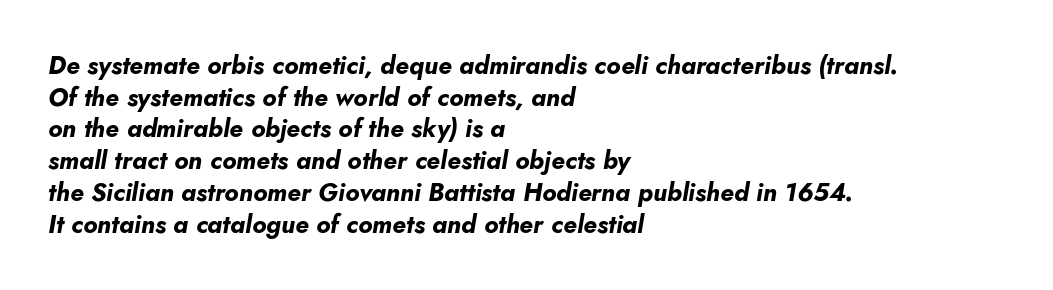
Q: Is the text bold? A: Yes.
Q: Is the text italic (slanted)? A: Yes, it leans right by about 10 degrees.
Q: Is the text underlined? A: No.
Q: How is the paragraph aligned? A: Left-aligned.
Q: Is the spacing between letters normal or unusually wide? A: Normal.
Q: Is the spacing between lines tight, normal or loose? A: Normal.
